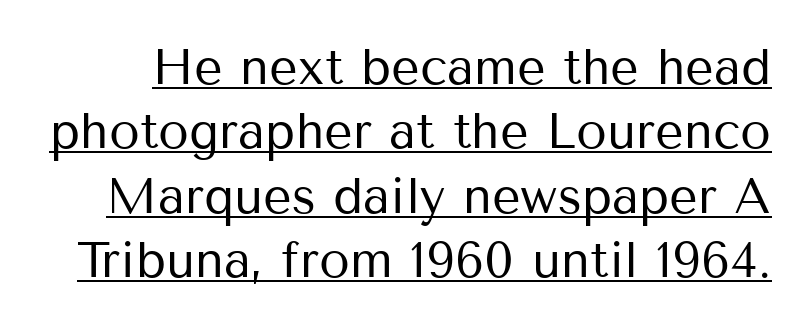
{"serif": "no", "italic": "no", "bold": "no", "weight": "regular", "width": "normal", "stroke_contrast": "medium", "x_height": "medium", "monospaced": "no", "underline": "yes", "line_spacing": "normal", "line_spacing_ratio": 1.29, "letter_spacing": "normal", "letter_spacing_em": 0.0, "glyph_px": 50}
